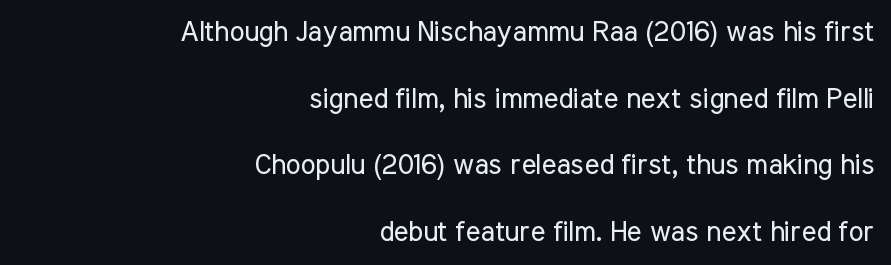
The image shows 28 px regular-weight, condensed sans-serif type, upright; set right-aligned, loose line spacing (2.38x), normal letter spacing, not underlined; low stroke contrast and a medium x-height.
